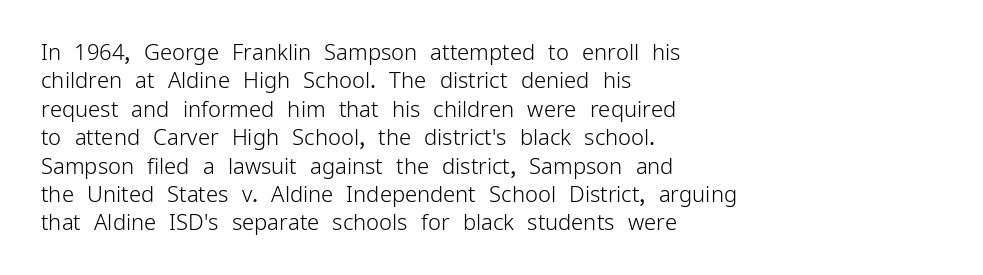
{"italic": "no", "bold": "no", "underline": "no", "align": "left", "line_spacing": "normal", "line_spacing_ratio": 1.29, "letter_spacing": "normal", "letter_spacing_em": 0.0, "glyph_px": 22}
